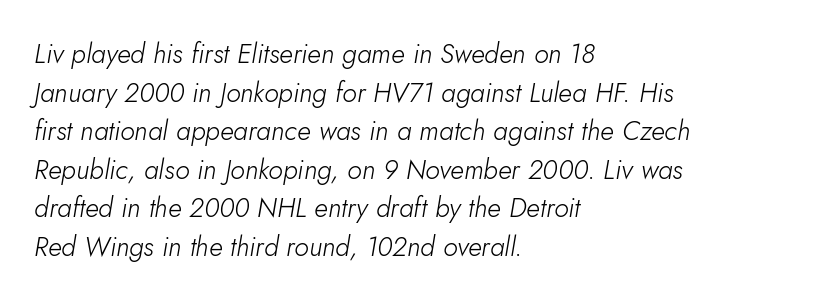
Q: Is the text bold? A: No.
Q: Is the text italic (slanted)? A: Yes, it leans right by about 10 degrees.
Q: Is the text underlined? A: No.
Q: How is the paragraph aligned? A: Left-aligned.
Q: Is the spacing between letters normal or unusually wide? A: Normal.
Q: Is the spacing between lines tight, normal or loose? A: Normal.
